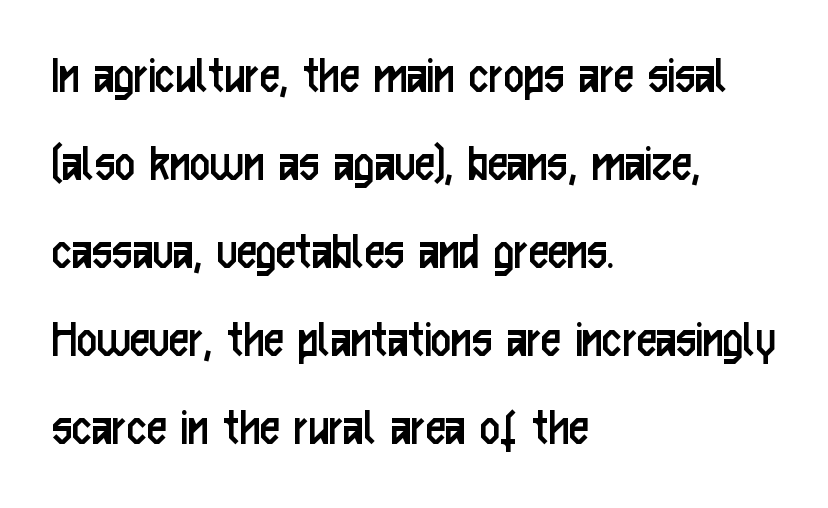
Q: Is the text bold? A: No.
Q: Is the text italic (slanted)? A: No, it is upright.
Q: Is the typeface a serif or a sans-serif typeface? A: Sans-serif.
Q: Is the text underlined? A: No.
Q: How is the paragraph aligned? A: Left-aligned.
Q: Is the spacing between letters normal or unusually wide? A: Normal.
Q: Is the spacing between lines tight, normal or loose? A: Normal.
Q: Width (condensed, normal, or wide)? A: Condensed.
Q: Stroke contrast? A: Low.
Q: x-height? A: Medium.
Q: Monospaced? A: No.
